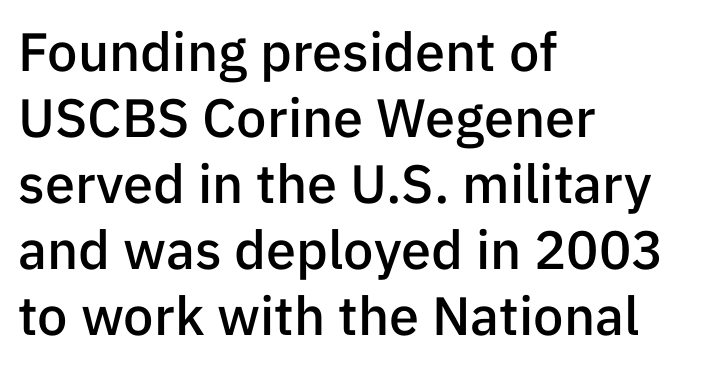
The glyphs in this specimen are sans serif. A classic flush-left, rag-right setting is used for this passage. Tall strokes in this sample are plumb rather than angled. A bit beefed up — I'd call it semibold rather than bold. Plain, unruled lines of type. Spacing between characters is what you'd get straight out of the box.
